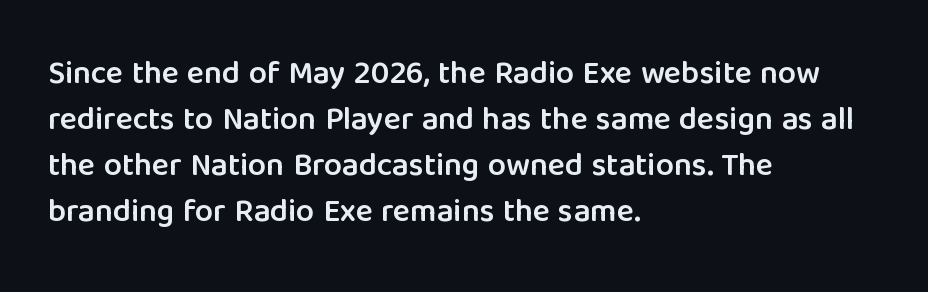
The image shows 32 px semibold sans-serif type, upright; set left-aligned, normal line spacing (1.44x), normal letter spacing, not underlined; low stroke contrast and a medium x-height.
